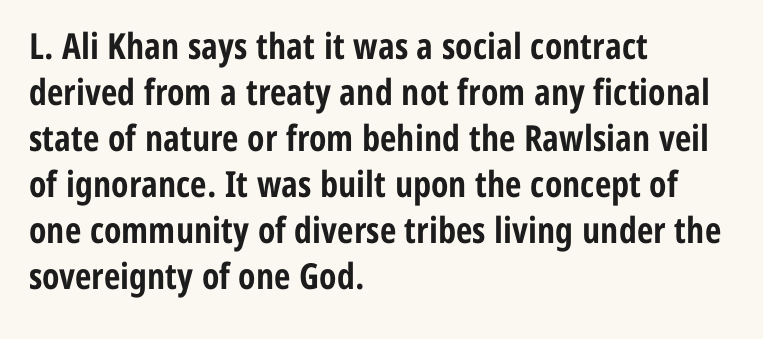
The image shows 36 px bold, condensed sans-serif type, upright; set left-aligned, normal line spacing (1.28x), normal letter spacing, not underlined; low stroke contrast and a medium x-height.
